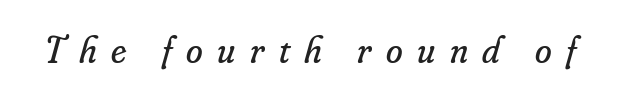
Q: Is the text bold? A: No.
Q: Is the text italic (slanted)? A: Yes, it leans right by about 16 degrees.
Q: Is the typeface a serif or a sans-serif typeface? A: Serif.
Q: Is the text underlined? A: No.
Q: Is the spacing between letters normal or unusually wide? A: Unusually wide.
Q: Width (condensed, normal, or wide)? A: Normal.
Q: Stroke contrast? A: Low.
Q: x-height? A: Small.
Q: Monospaced? A: No.
